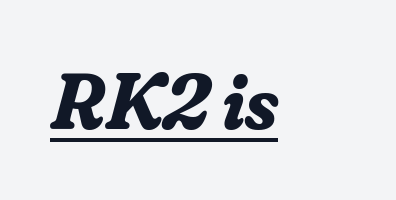
Q: Is the text bold? A: Yes.
Q: Is the text italic (slanted)? A: Yes, it leans right by about 16 degrees.
Q: Is the typeface a serif or a sans-serif typeface? A: Serif.
Q: Is the text underlined? A: Yes.
Q: Is the spacing between letters normal or unusually wide? A: Normal.
Q: Width (condensed, normal, or wide)? A: Normal.
Q: Stroke contrast? A: Low.
Q: x-height? A: Small.
Q: Monospaced? A: No.
